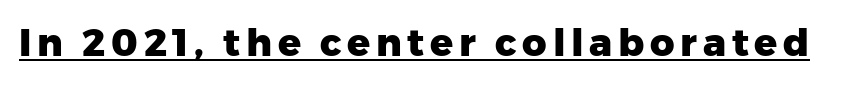
Q: Is the text bold? A: Yes.
Q: Is the text italic (slanted)? A: No, it is upright.
Q: Is the typeface a serif or a sans-serif typeface? A: Sans-serif.
Q: Is the text underlined? A: Yes.
Q: Width (condensed, normal, or wide)? A: Normal.
Q: Stroke contrast? A: Low.
Q: x-height? A: Medium.
Q: Monospaced? A: No.
